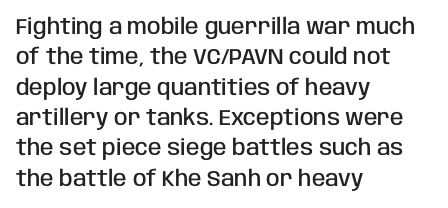
The lines sit at an ordinary, default distance from one another. Letter spacing: default. Check under the words: just untouched page. In terms of weight, the rendering is demibold, just under bold. Short and long lines alike share a common starting point at left. Quick note: not italic, upright.
